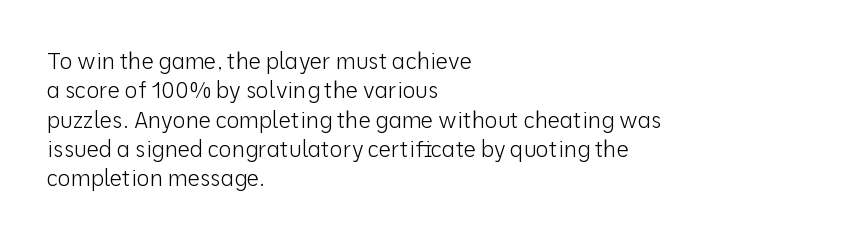
Q: Is the text bold? A: No.
Q: Is the text italic (slanted)? A: No, it is upright.
Q: Is the text underlined? A: No.
Q: How is the paragraph aligned? A: Left-aligned.
Q: Is the spacing between letters normal or unusually wide? A: Normal.
Q: Is the spacing between lines tight, normal or loose? A: Normal.
